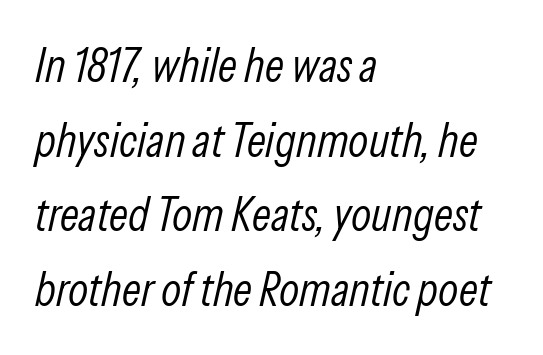
Q: Is the text bold? A: No.
Q: Is the text italic (slanted)? A: Yes, it leans right by about 13 degrees.
Q: Is the text underlined? A: No.
Q: How is the paragraph aligned? A: Left-aligned.
Q: Is the spacing between letters normal or unusually wide? A: Normal.
Q: Is the spacing between lines tight, normal or loose? A: Normal.
Q: Width (condensed, normal, or wide)? A: Condensed.
Q: Stroke contrast? A: Low.
Q: x-height? A: Medium.
Q: Monospaced? A: No.
